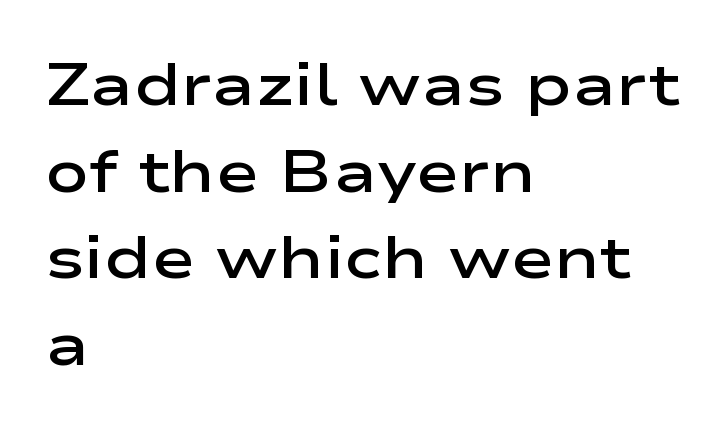
Q: Is the text bold? A: Semi-bold.
Q: Is the text italic (slanted)? A: No, it is upright.
Q: Is the typeface a serif or a sans-serif typeface? A: Sans-serif.
Q: Is the text underlined? A: No.
Q: How is the paragraph aligned? A: Left-aligned.
Q: Is the spacing between letters normal or unusually wide? A: Normal.
Q: Is the spacing between lines tight, normal or loose? A: Normal.
Q: Width (condensed, normal, or wide)? A: Wide.
Q: Stroke contrast? A: Low.
Q: x-height? A: Medium.
Q: Monospaced? A: No.
